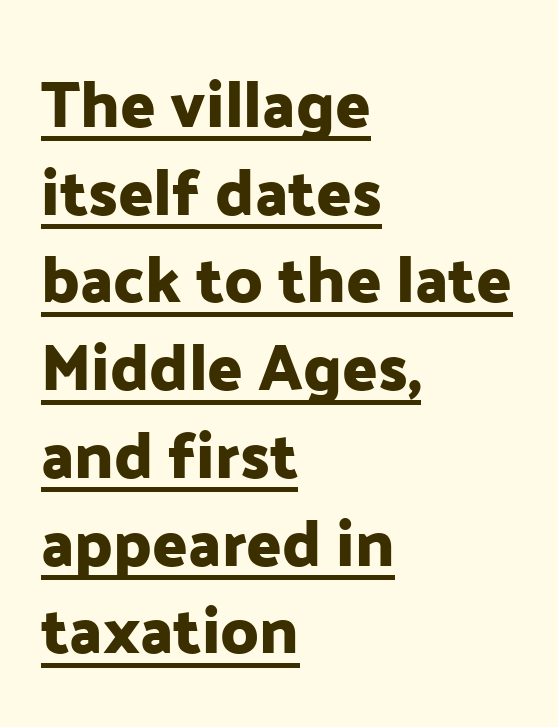
The image shows 65 px sans-serif type, upright; set left-aligned, normal line spacing (1.35x), normal letter spacing, underlined; low stroke contrast and a medium x-height.
